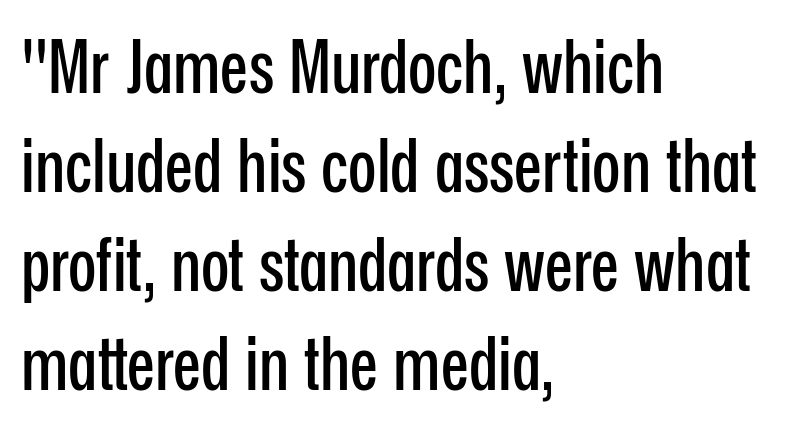
Q: Is the text italic (slanted)? A: No, it is upright.
Q: Is the typeface a serif or a sans-serif typeface? A: Sans-serif.
Q: Is the text underlined? A: No.
Q: How is the paragraph aligned? A: Left-aligned.
Q: Is the spacing between letters normal or unusually wide? A: Normal.
Q: Is the spacing between lines tight, normal or loose? A: Normal.
Q: Width (condensed, normal, or wide)? A: Condensed.
Q: Stroke contrast? A: Low.
Q: x-height? A: Medium.
Q: Monospaced? A: No.
